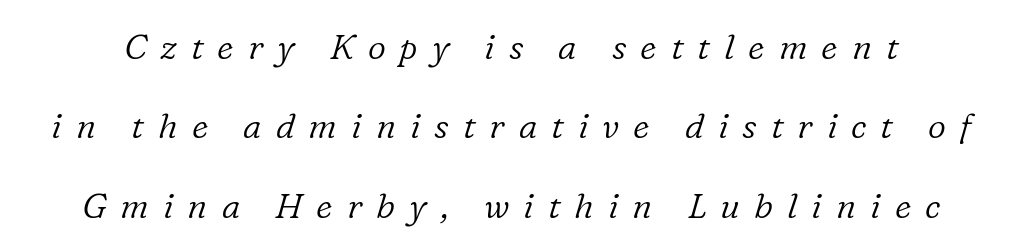
Lines of text with bare space underneath. What's the leading like? Stretched, with rows far apart. The tracking jumps out immediately: characters are airy and widely separated. The axis of the letterforms is tilted away from vertical. Looks like regular typesetting: each glyph gets only the width it needs. These lines are composed in type with serifs.
